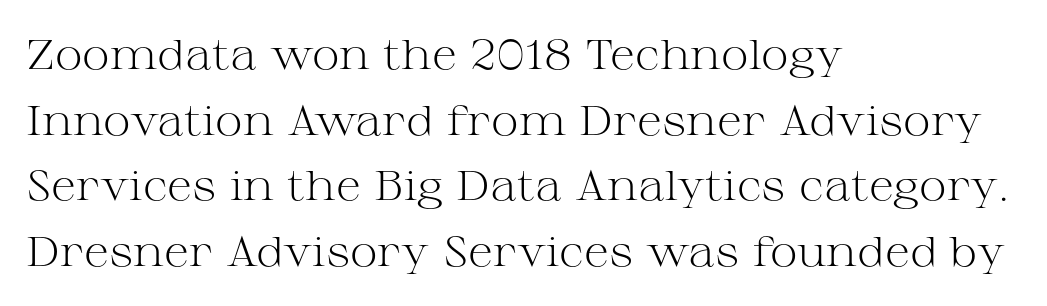
Q: Is the text bold? A: No.
Q: Is the text italic (slanted)? A: No, it is upright.
Q: Is the typeface a serif or a sans-serif typeface? A: Serif.
Q: Is the text underlined? A: No.
Q: How is the paragraph aligned? A: Left-aligned.
Q: Is the spacing between letters normal or unusually wide? A: Normal.
Q: Is the spacing between lines tight, normal or loose? A: Normal.
Q: Width (condensed, normal, or wide)? A: Wide.
Q: Stroke contrast? A: Medium.
Q: x-height? A: Medium.
Q: Monospaced? A: No.
